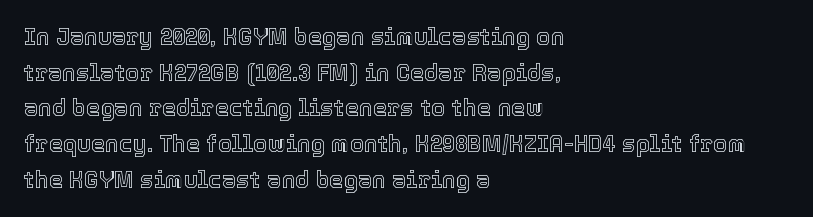
Every row of glyphs begins at an identical x-position on the left. The passage shown has conventional tracking throughout. A typesetter would mark this as roman, not italic. Letters rest on an invisible, unmarked baseline. In terms of leading, this rendering sits right in the middle.
